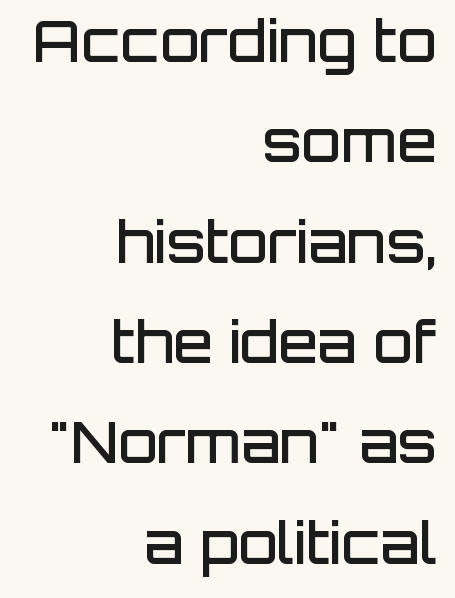
The image shows 57 px semibold sans-serif type, upright; set right-aligned, line spacing 1.76x, normal letter spacing, not underlined; low stroke contrast and a large x-height.
